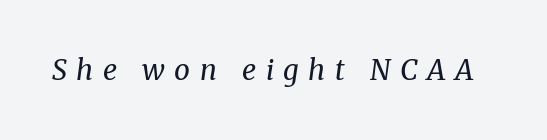
The typography opts for an oblique posture over an upright one. This is not heavy type; no bold has been used. The space beneath each line is pristine and unruled. Check where the strokes stop: tiny serifs finish them off. These lines are rendered in a variable-pitch font.
